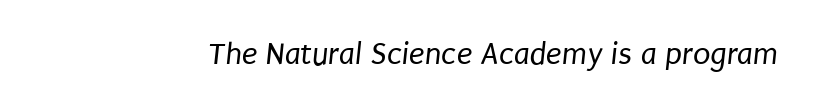
These lines keep a tight, regular rhythm from letter to letter. No chunkiness to these letters — they're not bold. Think of a printed novel: that variable character pitch is what you see here. Descenders are the only things crossing below the line.
